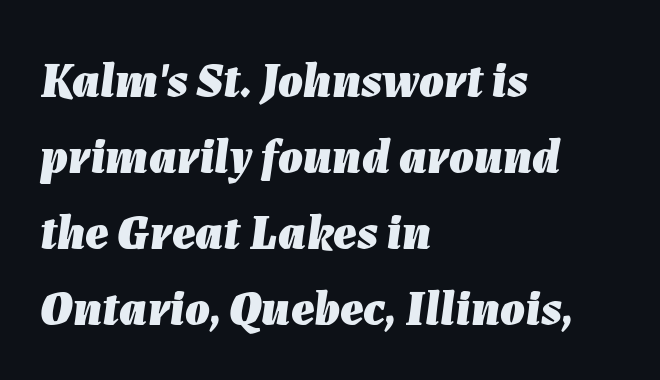
{"italic": "yes", "lean": "right", "slant_degrees": 7, "bold": "yes", "weight": "heavy", "width": "normal", "stroke_contrast": "low", "x_height": "medium", "monospaced": "no", "underline": "no", "align": "left", "line_spacing": "normal", "line_spacing_ratio": 1.55, "letter_spacing": "normal", "letter_spacing_em": 0.0, "glyph_px": 49}
